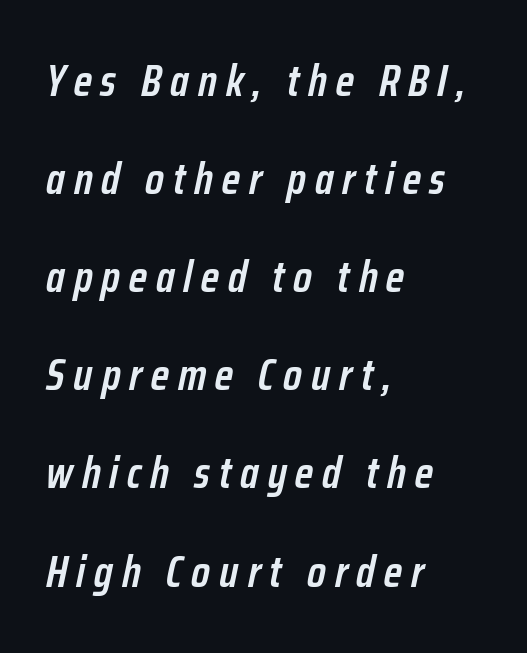
{"italic": "yes", "lean": "right", "slant_degrees": 12, "bold": "semi", "weight": "semibold", "width": "condensed", "stroke_contrast": "low", "x_height": "medium", "monospaced": "no", "underline": "no", "align": "left", "line_spacing": "loose", "line_spacing_ratio": 2.23, "letter_spacing": "wide", "letter_spacing_em": 0.2, "glyph_px": 44}
